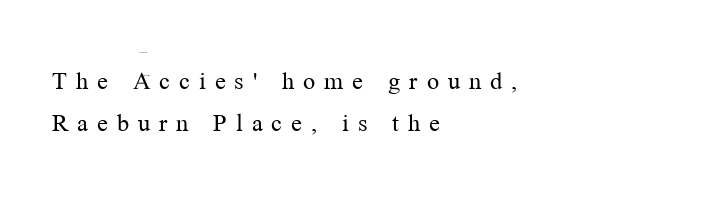
Q: Is the text bold? A: No.
Q: Is the text italic (slanted)? A: No, it is upright.
Q: Is the text underlined? A: No.
Q: How is the paragraph aligned? A: Left-aligned.
Q: Is the spacing between letters normal or unusually wide? A: Unusually wide.
Q: Is the spacing between lines tight, normal or loose? A: Normal.
